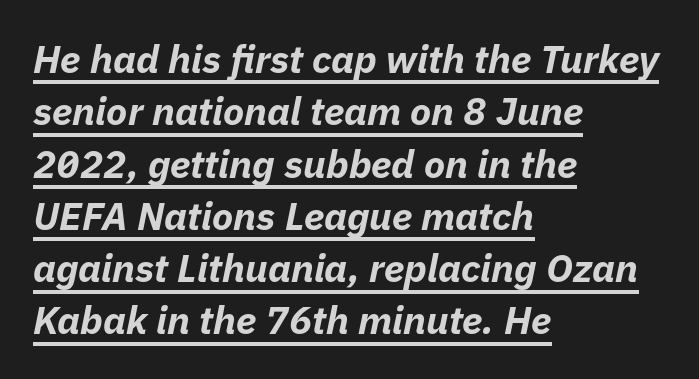
The image shows 39 px bold type, italic (leaning right); set left-aligned, normal line spacing (1.34x), normal letter spacing, underlined; low stroke contrast and a medium x-height.
